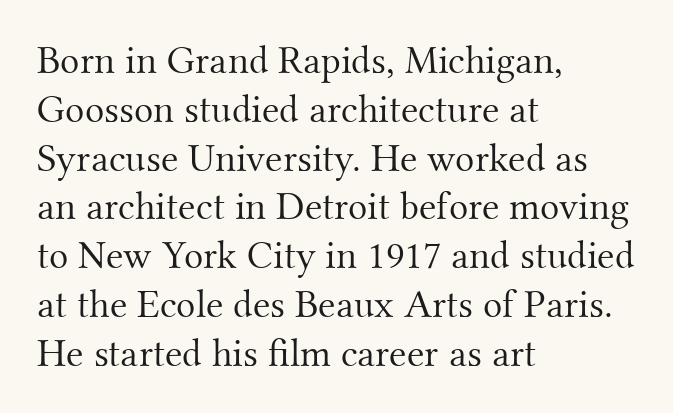
The image shows 40 px light serif type, upright; set left-aligned, line spacing 1.22x, normal letter spacing, not underlined; medium stroke contrast and a small x-height.
